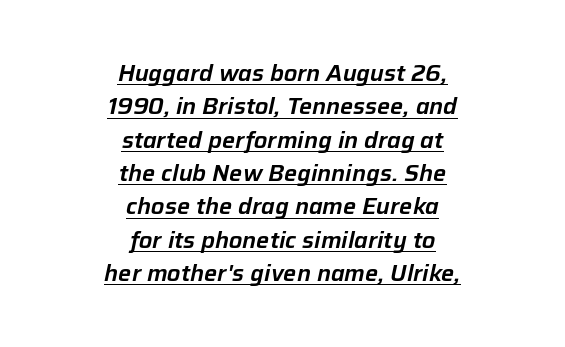
The image shows 23 px text type, italic (leaning right); set centered, normal line spacing (1.45x), normal letter spacing, underlined.
